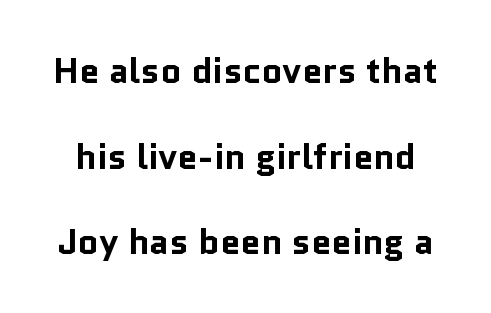
{"serif": "no", "italic": "no", "bold": "yes", "weight": "bold", "width": "normal", "stroke_contrast": "low", "x_height": "medium", "monospaced": "no", "underline": "no", "line_spacing": "loose", "line_spacing_ratio": 2.38, "letter_spacing": "normal", "letter_spacing_em": 0.0, "glyph_px": 36}
